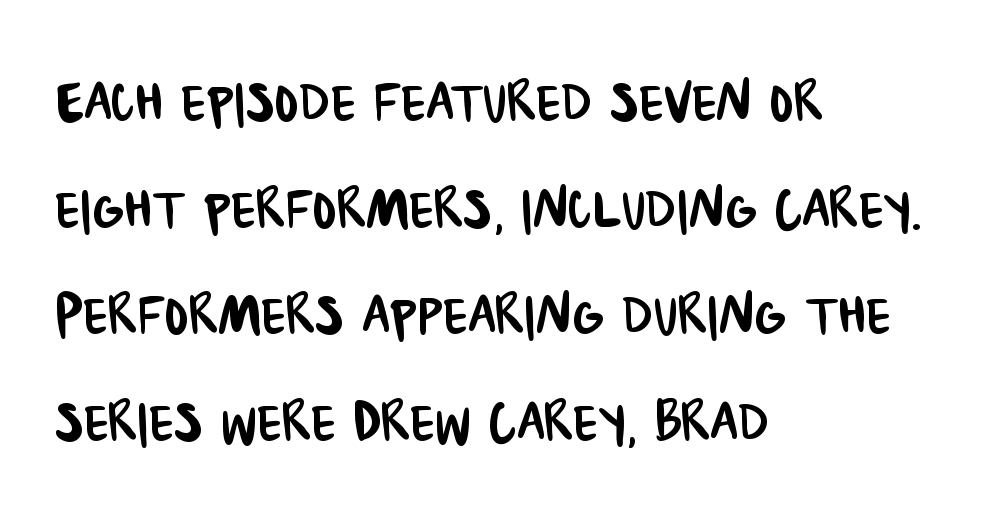
{"serif": "no", "width": "condensed", "stroke_contrast": "low", "x_height": "large", "monospaced": "no", "underline": "no", "align": "left", "line_spacing": "normal", "line_spacing_ratio": 1.48, "letter_spacing": "normal", "letter_spacing_em": 0.0, "glyph_px": 72}
